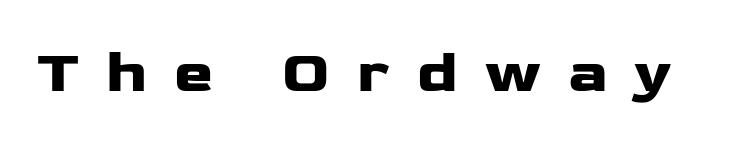
{"serif": "no", "italic": "no", "bold": "yes", "weight": "heavy", "width": "wide", "stroke_contrast": "low", "x_height": "medium", "monospaced": "no", "underline": "no", "letter_spacing": "wide", "letter_spacing_em": 0.46, "glyph_px": 59}
